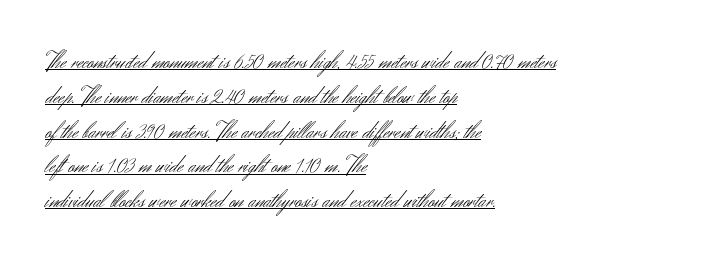
Q: Is the text bold? A: No.
Q: Is the text italic (slanted)? A: Yes.
Q: Is the text underlined? A: Yes.
Q: How is the paragraph aligned? A: Left-aligned.
Q: Is the spacing between letters normal or unusually wide? A: Normal.
Q: Is the spacing between lines tight, normal or loose? A: Normal.
